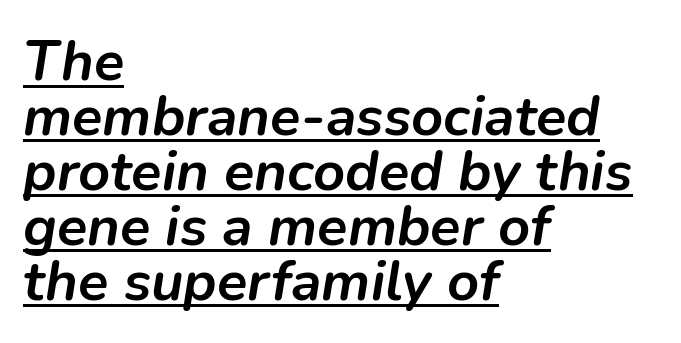
Letter spacing: default. Layout note: lines flush left. Typesetter's note: full bold, strokes at maximum text heaviness. Here the designer chose a conventional face with non-uniform glyph widths.
